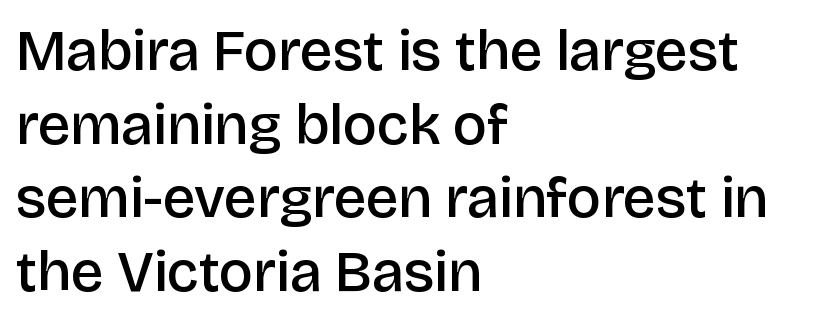
This rendering leaves character spacing at its baseline value. The glyphs are unaccompanied by any horizontal stroke below them. Posture: straight, roman, zero tilt. The passage shown is typed in a proportional face where columns would drift.
